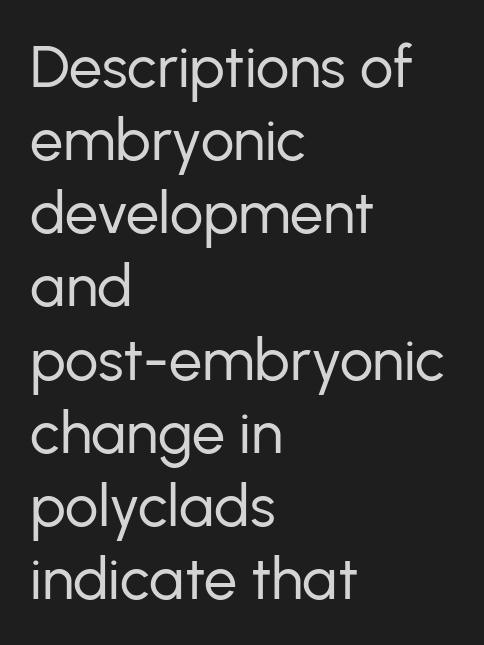
Q: Is the text bold? A: No.
Q: Is the text italic (slanted)? A: No, it is upright.
Q: Is the typeface a serif or a sans-serif typeface? A: Sans-serif.
Q: Is the text underlined? A: No.
Q: How is the paragraph aligned? A: Left-aligned.
Q: Is the spacing between letters normal or unusually wide? A: Normal.
Q: Width (condensed, normal, or wide)? A: Normal.
Q: Stroke contrast? A: Low.
Q: x-height? A: Medium.
Q: Monospaced? A: No.
